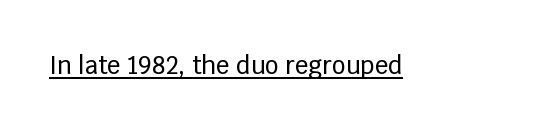
{"italic": "no", "underline": "yes", "letter_spacing": "normal", "letter_spacing_em": 0.0, "glyph_px": 24}
